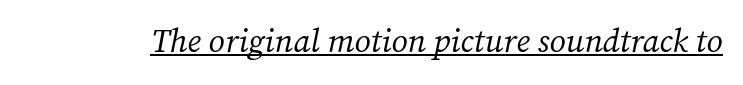
Q: Is the text bold? A: No.
Q: Is the text italic (slanted)? A: Yes, it leans right by about 12 degrees.
Q: Is the typeface a serif or a sans-serif typeface? A: Serif.
Q: Is the text underlined? A: Yes.
Q: Is the spacing between letters normal or unusually wide? A: Normal.
Q: Width (condensed, normal, or wide)? A: Normal.
Q: Stroke contrast? A: Medium.
Q: x-height? A: Medium.
Q: Monospaced? A: No.
